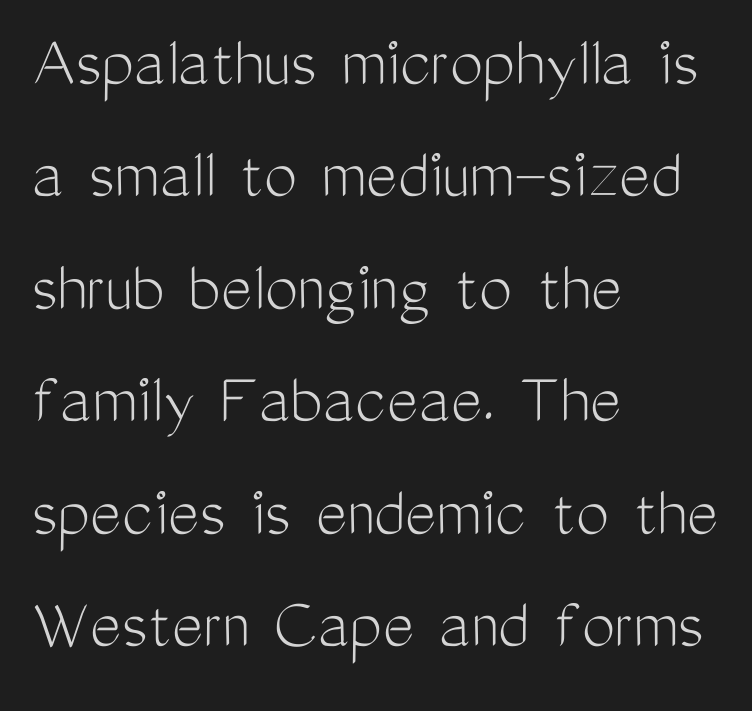
{"serif": "no", "italic": "no", "bold": "no", "weight": "light", "width": "condensed", "stroke_contrast": "medium", "x_height": "medium", "monospaced": "no", "underline": "no", "align": "left", "line_spacing": "normal", "line_spacing_ratio": 1.52, "letter_spacing": "normal", "letter_spacing_em": 0.0, "glyph_px": 74}
